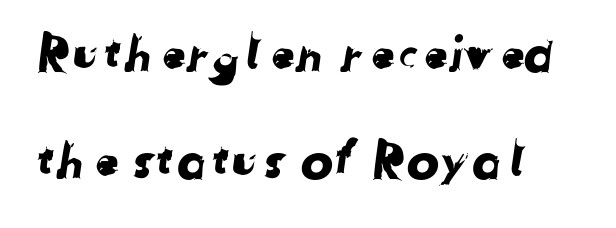
The image shows 49 px sans-serif type; set left-aligned, loose line spacing (2.19x), normal letter spacing, not underlined; low stroke contrast and a medium x-height.
